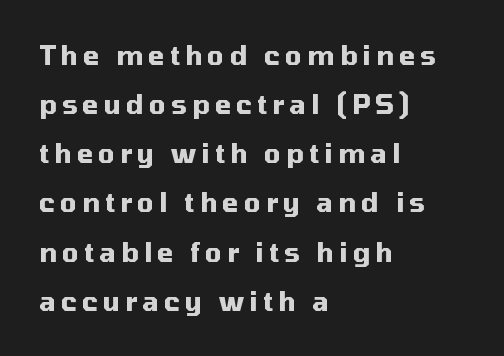
How heavy is the stroke? Heavy — this is a bold. Someone cranked the tracking dial way up on this one. Beneath every word, the page is bare. Every character sits straight up, as roman type does. Compared with a centered layout, this one pins lines to the left instead.
